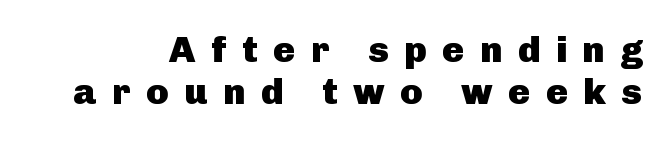
The image shows 37 px heavy sans-serif type, upright; set tight line spacing (1.13x), unusually wide letter spacing (+0.42 em), not underlined; low stroke contrast and a medium x-height.
